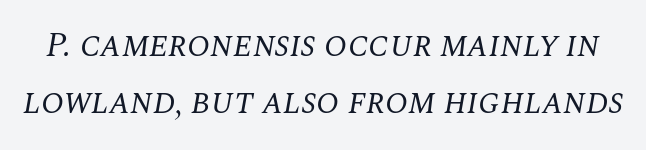
The image shows 34 px regular-weight serif type, italic (leaning right); set normal line spacing (1.69x), normal letter spacing, not underlined; medium stroke contrast and a large x-height.
